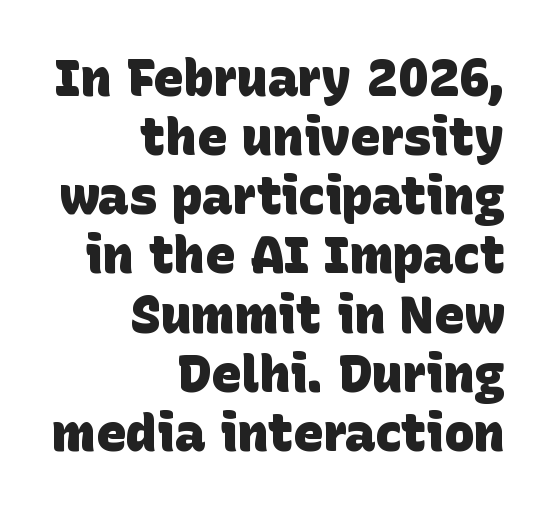
Serif or sans? Sans — the stroke terminals are bare. Heavy-handed strokes throughout: this text is bold. Spacing verdict: proportional, widths tailored to each character. The rendering anchors every line to the right-hand side.
